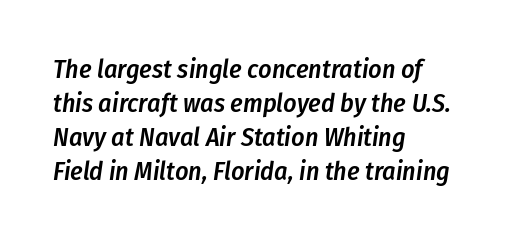
Q: Is the text bold? A: Semi-bold.
Q: Is the text italic (slanted)? A: Yes, it leans right by about 8 degrees.
Q: Is the text underlined? A: No.
Q: How is the paragraph aligned? A: Left-aligned.
Q: Is the spacing between letters normal or unusually wide? A: Normal.
Q: Is the spacing between lines tight, normal or loose? A: Normal.
